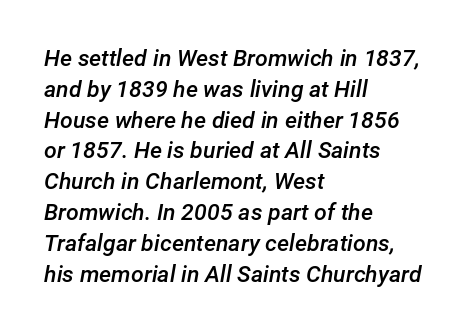
The image shows 23 px text type, italic (leaning right); set left-aligned, normal line spacing (1.34x), normal letter spacing, not underlined.
